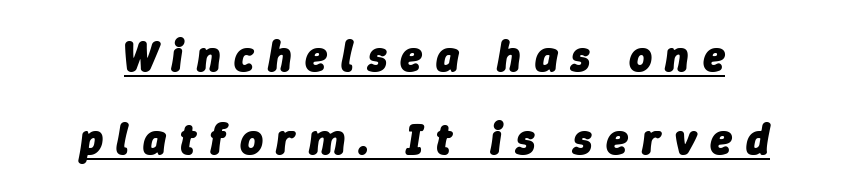
Italic: yes, the glyphs are oblique. Emphasis is given by a line drawn under the lettering. Its strokes are broad and dark, the hallmark of bold type. Here the designer chose a conventional face with non-uniform glyph widths.
